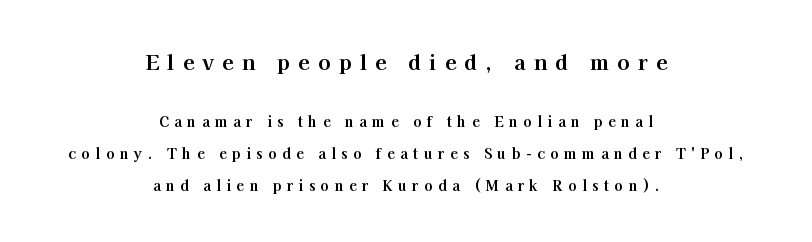
Q: Is the text bold? A: Yes.
Q: Is the text italic (slanted)? A: No, it is upright.
Q: Is the text underlined? A: No.
Q: How is the paragraph aligned? A: Centered.
Q: Is the spacing between letters normal or unusually wide? A: Unusually wide.
Q: Is the spacing between lines tight, normal or loose? A: Loose.
Q: Which block of text is set in a larger size, the first (top) or the second (bottom)? A: The first (top) one.
